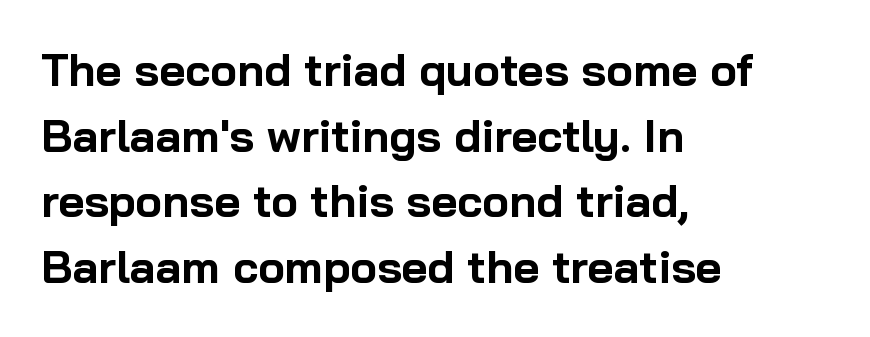
Q: Is the text bold? A: Yes.
Q: Is the text italic (slanted)? A: No, it is upright.
Q: Is the typeface a serif or a sans-serif typeface? A: Sans-serif.
Q: Is the text underlined? A: No.
Q: How is the paragraph aligned? A: Left-aligned.
Q: Is the spacing between letters normal or unusually wide? A: Normal.
Q: Is the spacing between lines tight, normal or loose? A: Normal.
Q: Width (condensed, normal, or wide)? A: Normal.
Q: Stroke contrast? A: Low.
Q: x-height? A: Medium.
Q: Monospaced? A: No.
